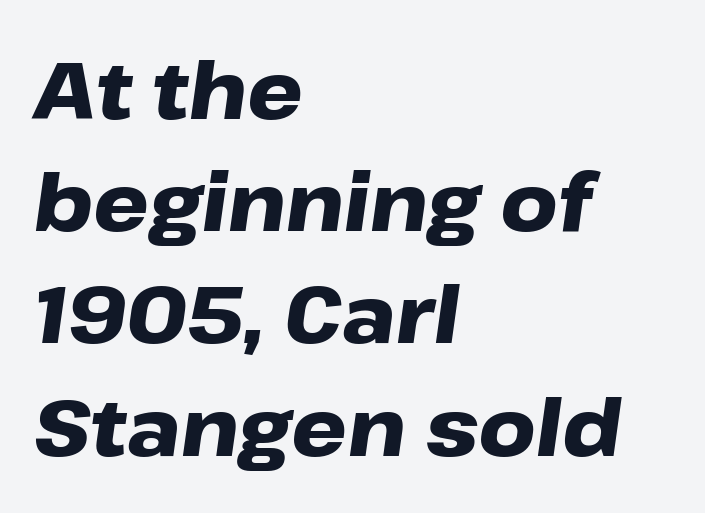
Decoration check: the copy has no underline. Tracking value appears to be zero — textbook default spacing. How would I describe the line gaps? Plain and ordinary. Visually the block forms a straight wall on the left and a jagged coastline on the right.
